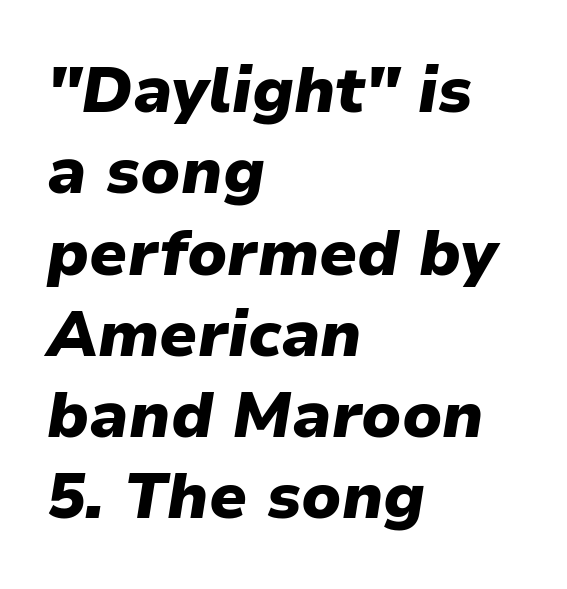
The image shows 64 px heavy type, italic (leaning right); set left-aligned, normal line spacing (1.27x), normal letter spacing, not underlined; low stroke contrast and a medium x-height.
